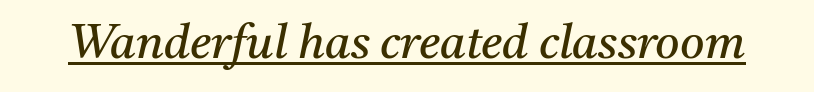
The image shows 47 px regular-weight serif type, italic (leaning right); set normal letter spacing, underlined; medium stroke contrast and a medium x-height.
